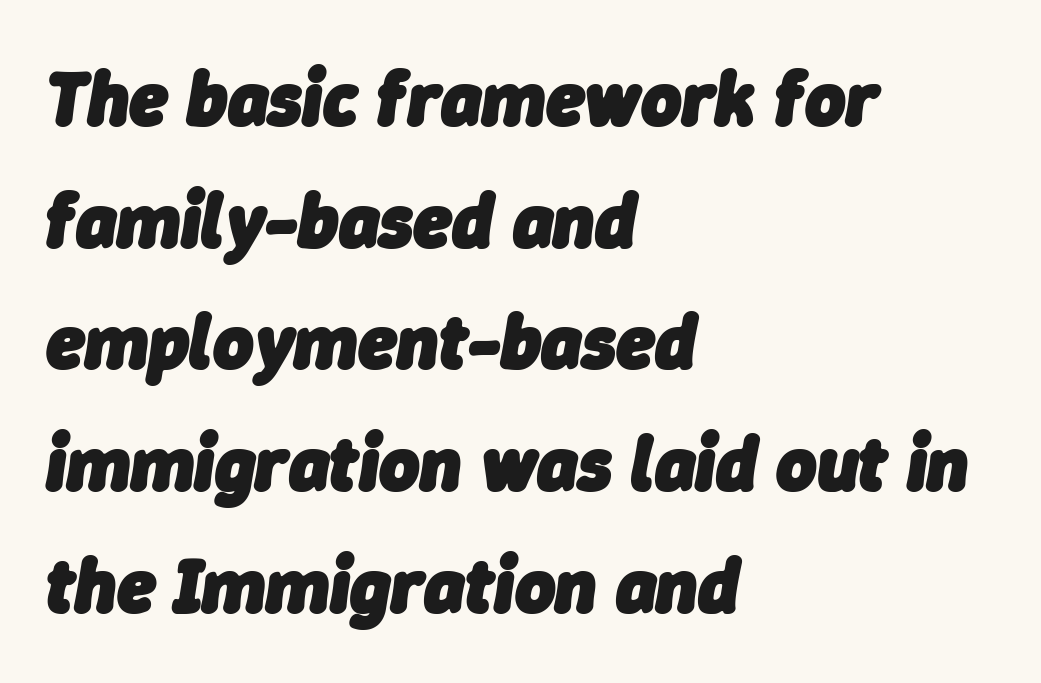
Q: Is the text bold? A: Yes.
Q: Is the text italic (slanted)? A: Yes, it leans right by about 9 degrees.
Q: Is the text underlined? A: No.
Q: How is the paragraph aligned? A: Left-aligned.
Q: Is the spacing between letters normal or unusually wide? A: Normal.
Q: Is the spacing between lines tight, normal or loose? A: Normal.
Q: Width (condensed, normal, or wide)? A: Normal.
Q: Stroke contrast? A: Low.
Q: x-height? A: Medium.
Q: Monospaced? A: No.
